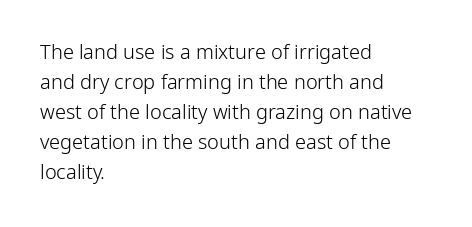
Q: Is the text bold? A: No.
Q: Is the text italic (slanted)? A: No, it is upright.
Q: Is the text underlined? A: No.
Q: How is the paragraph aligned? A: Left-aligned.
Q: Is the spacing between letters normal or unusually wide? A: Normal.
Q: Is the spacing between lines tight, normal or loose? A: Normal.
